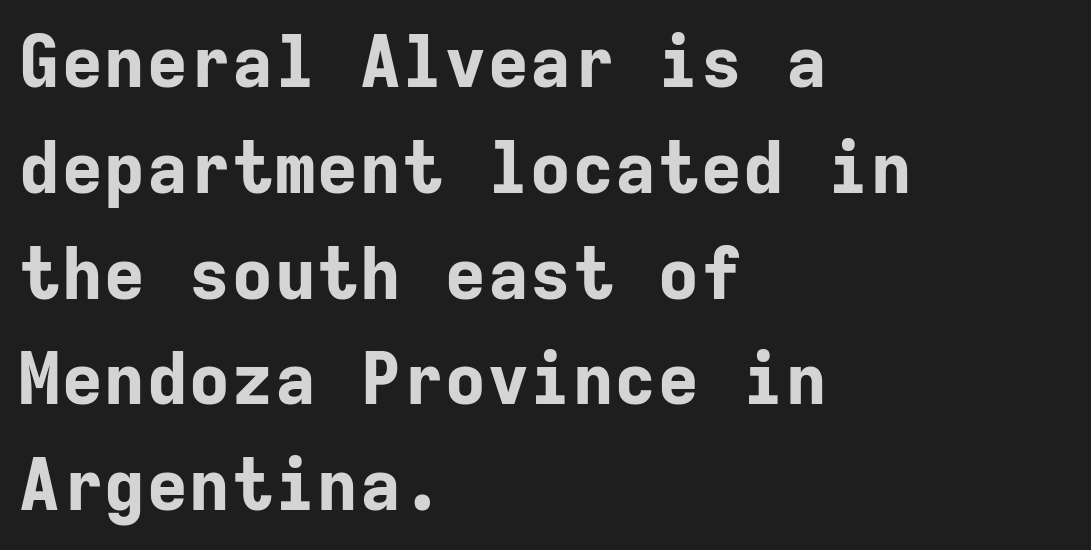
{"serif": "no", "italic": "no", "bold": "yes", "weight": "bold", "width": "normal", "stroke_contrast": "low", "x_height": "medium", "monospaced": "yes", "underline": "no", "align": "left", "line_spacing": "normal", "line_spacing_ratio": 1.49, "letter_spacing": "normal", "letter_spacing_em": 0.0, "glyph_px": 71}
